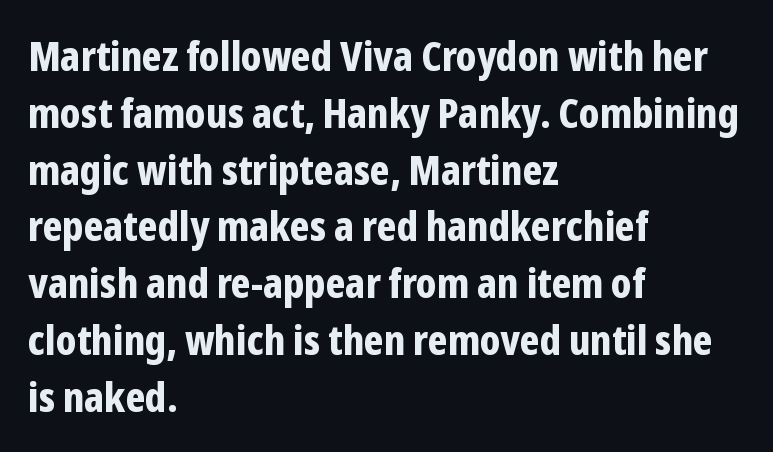
Q: Is the text bold? A: Yes.
Q: Is the text italic (slanted)? A: No, it is upright.
Q: Is the typeface a serif or a sans-serif typeface? A: Sans-serif.
Q: Is the text underlined? A: No.
Q: How is the paragraph aligned? A: Left-aligned.
Q: Is the spacing between letters normal or unusually wide? A: Normal.
Q: Is the spacing between lines tight, normal or loose? A: Normal.
Q: Width (condensed, normal, or wide)? A: Condensed.
Q: Stroke contrast? A: Low.
Q: x-height? A: Medium.
Q: Monospaced? A: No.
